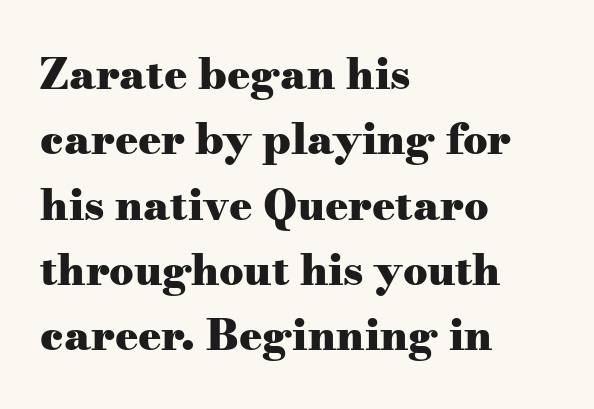
The image shows 43 px heavy, wide serif type, upright; set left-aligned, normal line spacing (1.52x), normal letter spacing, not underlined; medium stroke contrast and a small x-height.
